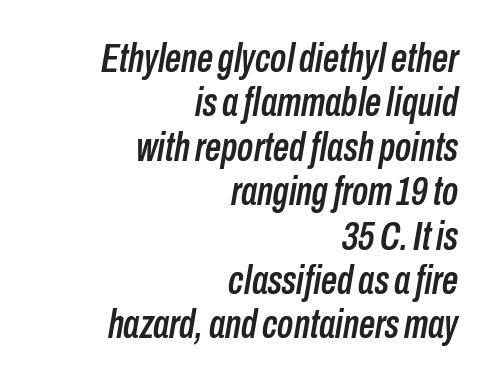
This is oblique type, the kind used for emphasis or titles. This sample trades vertical openness for compactness between lines. Quick note: underline off. Character widths vary here, with narrow letters taking less room than wide ones. Does extra space separate the letters? No, they use regular spacing. Caption: multi-line text, flush right, ragged left.
